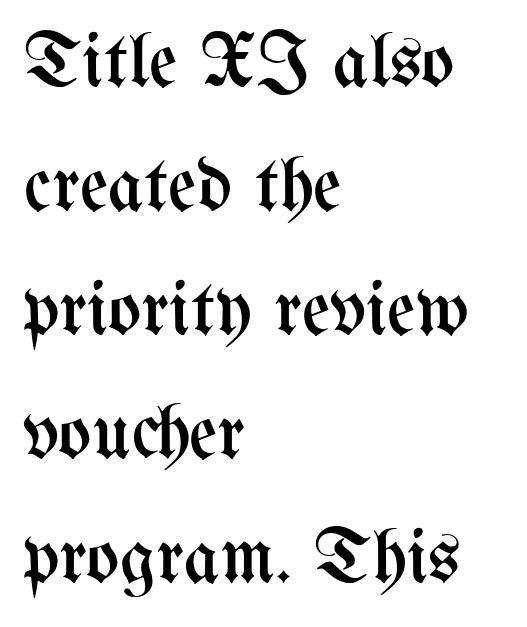
The passage shown has conventional tracking throughout. Horizontally, the lines are justified to the leading edge only. Descender tails drop into unmarked territory. A typesetter would call this proportional, since set widths differ per character.
